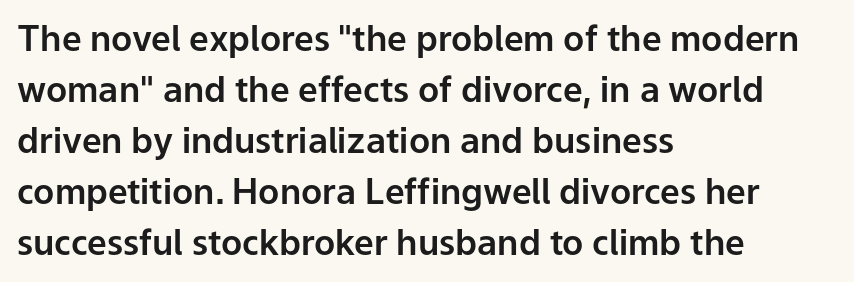
Q: Is the text italic (slanted)? A: No, it is upright.
Q: Is the typeface a serif or a sans-serif typeface? A: Sans-serif.
Q: Is the text underlined? A: No.
Q: How is the paragraph aligned? A: Left-aligned.
Q: Is the spacing between letters normal or unusually wide? A: Normal.
Q: Is the spacing between lines tight, normal or loose? A: Normal.
Q: Width (condensed, normal, or wide)? A: Normal.
Q: Stroke contrast? A: Low.
Q: x-height? A: Medium.
Q: Monospaced? A: No.
